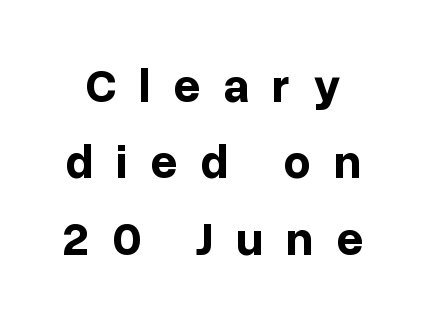
Does the type have serifs? No, each stem ends abruptly. Compared with typical body copy, the letter spacing here is much looser. Clear beneath every line of the passage. Proportional: the letters do not fall into vertical columns.
